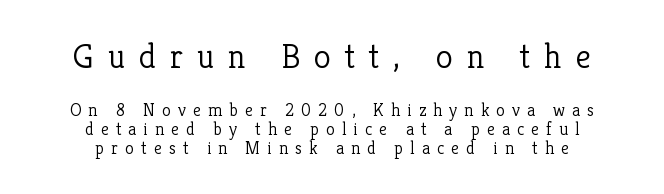
The image shows 35 px light serif type, upright; set centered, tight line spacing (1.06x), unusually wide letter spacing (+0.39 em), not underlined; the first (top) block is 1.94x larger; low stroke contrast and a medium x-height.
